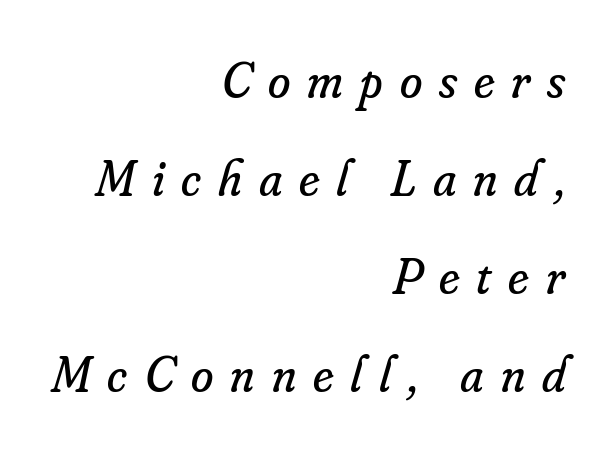
The image shows 51 px regular-weight serif type, italic (leaning right); set right-aligned, loose line spacing (1.92x), unusually wide letter spacing (+0.33 em), not underlined; low stroke contrast and a small x-height.
